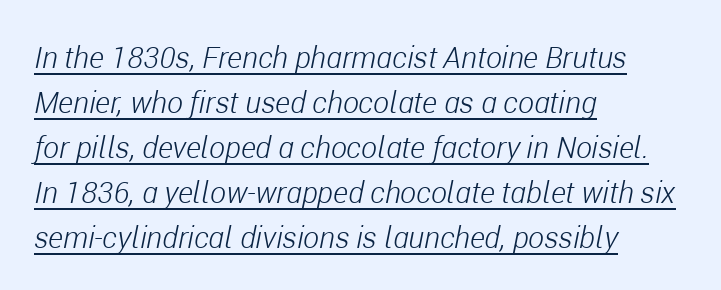
Q: Is the text bold? A: No.
Q: Is the text italic (slanted)? A: Yes, it leans right by about 11 degrees.
Q: Is the text underlined? A: Yes.
Q: How is the paragraph aligned? A: Left-aligned.
Q: Is the spacing between letters normal or unusually wide? A: Normal.
Q: Is the spacing between lines tight, normal or loose? A: Normal.
Q: Width (condensed, normal, or wide)? A: Condensed.
Q: Stroke contrast? A: Low.
Q: x-height? A: Medium.
Q: Monospaced? A: No.
